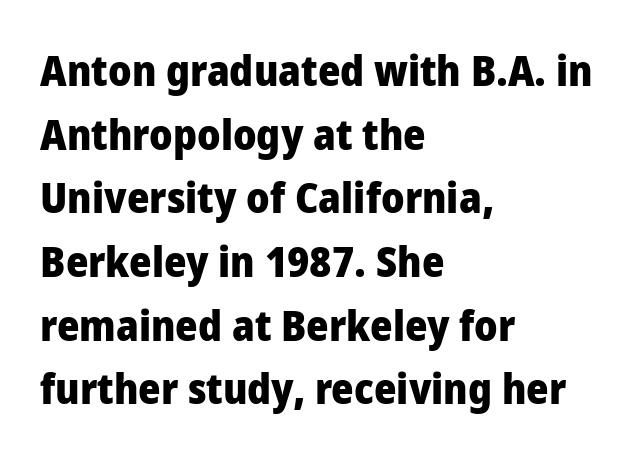
Q: Is the text bold? A: Yes.
Q: Is the text italic (slanted)? A: No, it is upright.
Q: Is the typeface a serif or a sans-serif typeface? A: Sans-serif.
Q: Is the text underlined? A: No.
Q: How is the paragraph aligned? A: Left-aligned.
Q: Is the spacing between letters normal or unusually wide? A: Normal.
Q: Is the spacing between lines tight, normal or loose? A: Normal.
Q: Width (condensed, normal, or wide)? A: Normal.
Q: Stroke contrast? A: Low.
Q: x-height? A: Medium.
Q: Monospaced? A: No.
